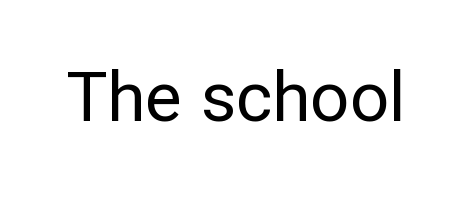
Bold? No — there's no thickening of the strokes. Words appear dense and cohesive because spacing is normal. Type without underlining. Nothing sits at the stroke ends, so this counts as sans-serif. This is the regular roman posture of the typeface. Think of a printed novel: that variable character pitch is what you see here.
